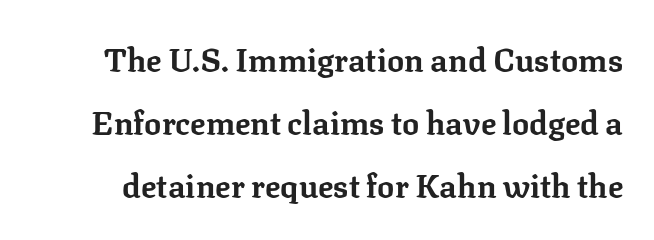
Q: Is the text bold? A: Yes.
Q: Is the text italic (slanted)? A: No, it is upright.
Q: Is the typeface a serif or a sans-serif typeface? A: Serif.
Q: Is the text underlined? A: No.
Q: Is the spacing between letters normal or unusually wide? A: Normal.
Q: Is the spacing between lines tight, normal or loose? A: Loose.
Q: Width (condensed, normal, or wide)? A: Normal.
Q: Stroke contrast? A: Low.
Q: x-height? A: Medium.
Q: Monospaced? A: No.
